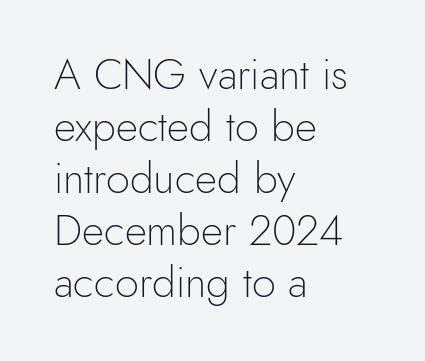
{"serif": "no", "italic": "no", "bold": "no", "weight": "light", "width": "normal", "x_height": "small", "monospaced": "no", "underline": "no", "align": "left", "line_spacing_ratio": 1.21, "letter_spacing": "normal", "letter_spacing_em": 0.0, "glyph_px": 43}
